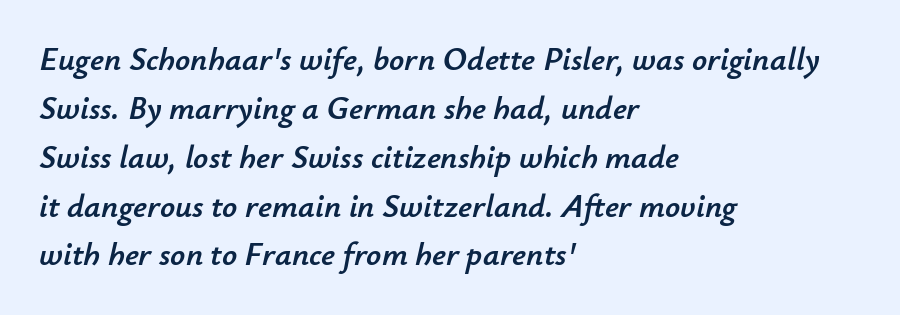
The image shows 33 px text type, italic (leaning right); set left-aligned, normal line spacing (1.48x), normal letter spacing, not underlined; low stroke contrast and a small x-height.
